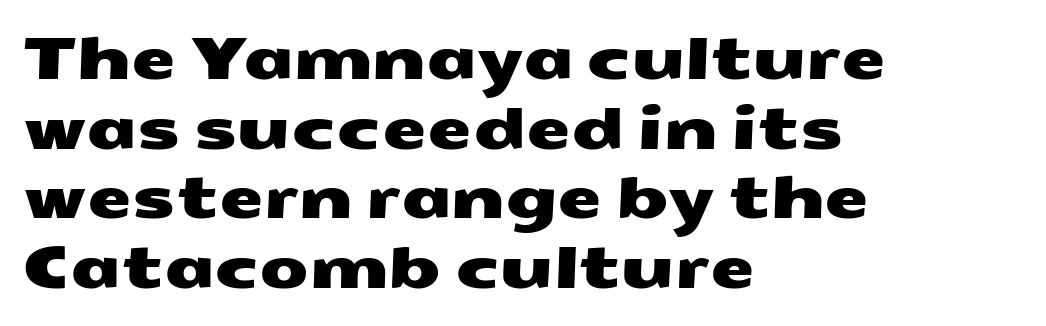
Q: Is the typeface a serif or a sans-serif typeface? A: Sans-serif.
Q: Is the text underlined? A: No.
Q: How is the paragraph aligned? A: Left-aligned.
Q: Is the spacing between letters normal or unusually wide? A: Normal.
Q: Width (condensed, normal, or wide)? A: Wide.
Q: Stroke contrast? A: Medium.
Q: x-height? A: Medium.
Q: Monospaced? A: No.
